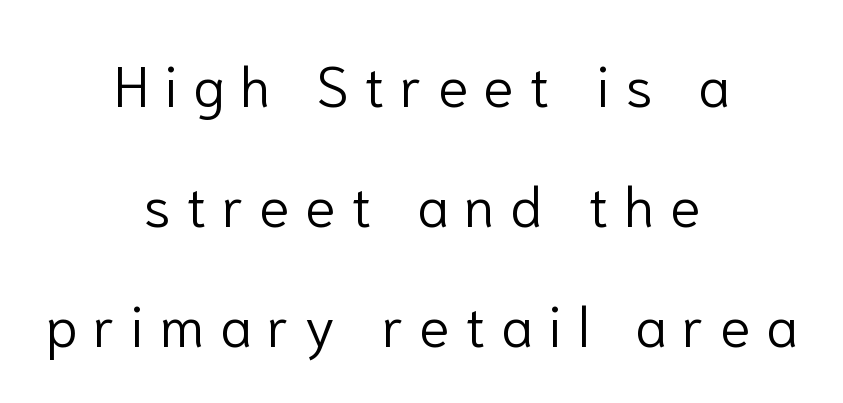
{"serif": "no", "italic": "no", "bold": "no", "weight": "light", "width": "normal", "stroke_contrast": "low", "x_height": "medium", "monospaced": "no", "underline": "no", "align": "center", "line_spacing": "loose", "line_spacing_ratio": 2.14, "letter_spacing": "wide", "letter_spacing_em": 0.28, "glyph_px": 56}
